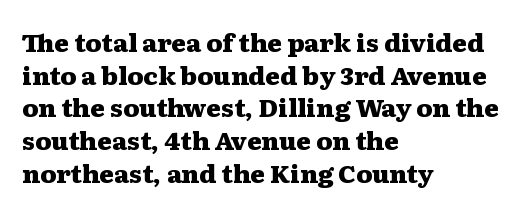
You could call the tracking neutral — neither tight nor loose. Ordinary non-slanted type is in use. Heavy, bold letterforms. Does the copy run flush right? No — it runs flush left. Regular leading.
